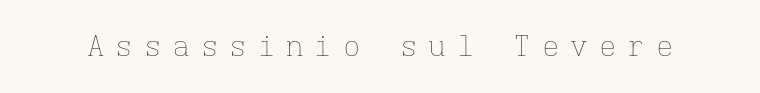
The image shows 29 px thin type, upright, monospaced; set unusually wide letter spacing (+0.38 em), not underlined; low stroke contrast and a medium x-height.
